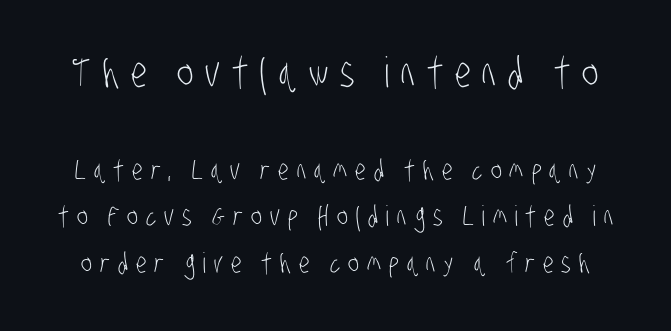
{"serif": "no", "bold": "no", "weight": "light", "width": "condensed", "stroke_contrast": "low", "x_height": "large", "monospaced": "no", "underline": "no", "line_spacing": "normal", "line_spacing_ratio": 1.67, "letter_spacing": "wide", "letter_spacing_em": 0.28, "larger_block": "first", "size_ratio": 1.5, "glyph_px": 42}
